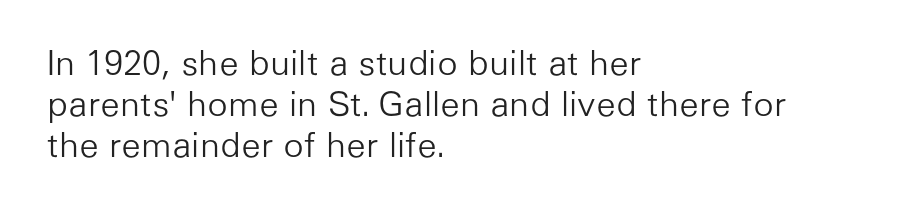
Serifs: no, the terminals of the letterforms are clean. The glyphs are unaccompanied by any horizontal stroke below them. The paragraph has a hard left edge and a soft right edge. Upright lettering throughout. These glyphs show unthickened strokes, regular width or finer.
